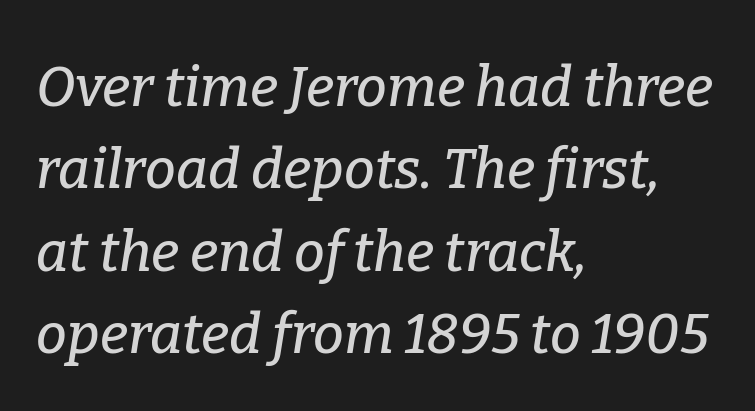
The image shows 55 px serif type, italic (leaning right); set left-aligned, normal line spacing (1.5x), normal letter spacing, not underlined; low stroke contrast and a medium x-height.
